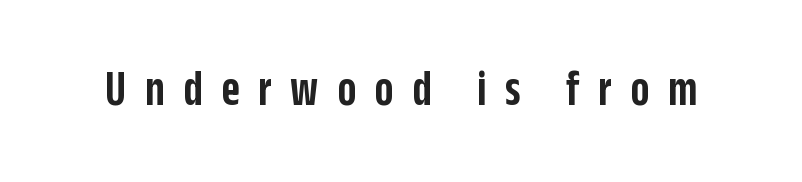
{"serif": "no", "italic": "no", "bold": "semi", "weight": "semibold", "width": "condensed", "stroke_contrast": "low", "x_height": "large", "monospaced": "no", "underline": "no", "letter_spacing": "wide", "letter_spacing_em": 0.37, "glyph_px": 50}
